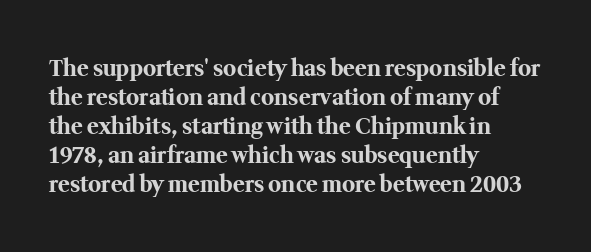
Q: Is the text bold? A: Yes.
Q: Is the text italic (slanted)? A: No, it is upright.
Q: Is the text underlined? A: No.
Q: How is the paragraph aligned? A: Left-aligned.
Q: Is the spacing between letters normal or unusually wide? A: Normal.
Q: Is the spacing between lines tight, normal or loose? A: Normal.
